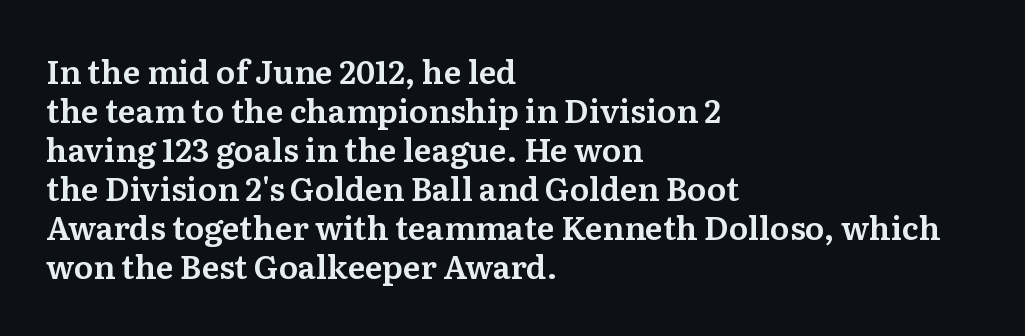
Each letter keeps its own natural width here, so spacing adapts to shape. There is no visible air inserted between adjacent glyphs. Ascenders rise straight up at ninety degrees. Words float on clear page, feet unadorned. A student would call this left alignment; a typographer would say flush left, rag right.
